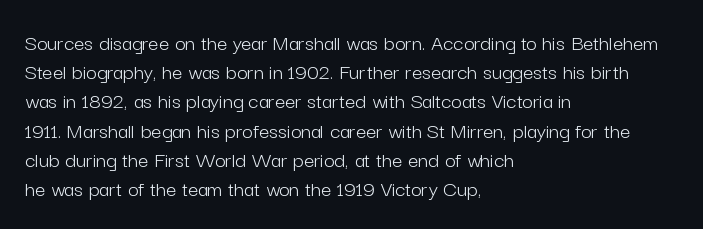
Q: Is the text bold? A: No.
Q: Is the text italic (slanted)? A: No, it is upright.
Q: Is the text underlined? A: No.
Q: How is the paragraph aligned? A: Left-aligned.
Q: Is the spacing between letters normal or unusually wide? A: Normal.
Q: Is the spacing between lines tight, normal or loose? A: Normal.
